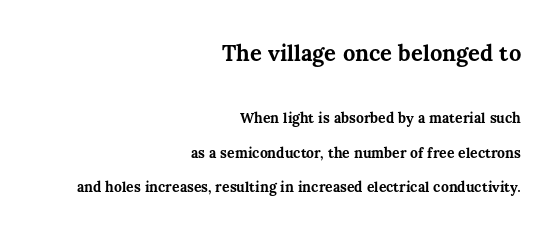
{"italic": "no", "bold": "yes", "underline": "no", "align": "right", "line_spacing": "loose", "line_spacing_ratio": 2.45, "letter_spacing": "normal", "letter_spacing_em": 0.0, "larger_block": "first", "size_ratio": 1.57, "glyph_px": 22}
